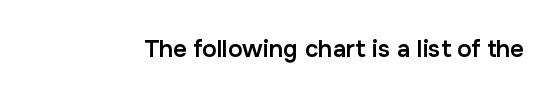
{"italic": "no", "bold": "semi", "underline": "no", "letter_spacing": "normal", "letter_spacing_em": 0.0, "glyph_px": 24}
